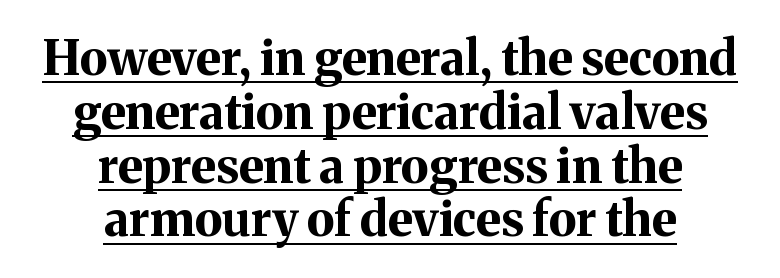
Q: Is the text bold? A: Yes.
Q: Is the text italic (slanted)? A: No, it is upright.
Q: Is the typeface a serif or a sans-serif typeface? A: Serif.
Q: Is the text underlined? A: Yes.
Q: How is the paragraph aligned? A: Centered.
Q: Is the spacing between letters normal or unusually wide? A: Normal.
Q: Is the spacing between lines tight, normal or loose? A: Tight.
Q: Width (condensed, normal, or wide)? A: Normal.
Q: Stroke contrast? A: Medium.
Q: x-height? A: Medium.
Q: Monospaced? A: No.
